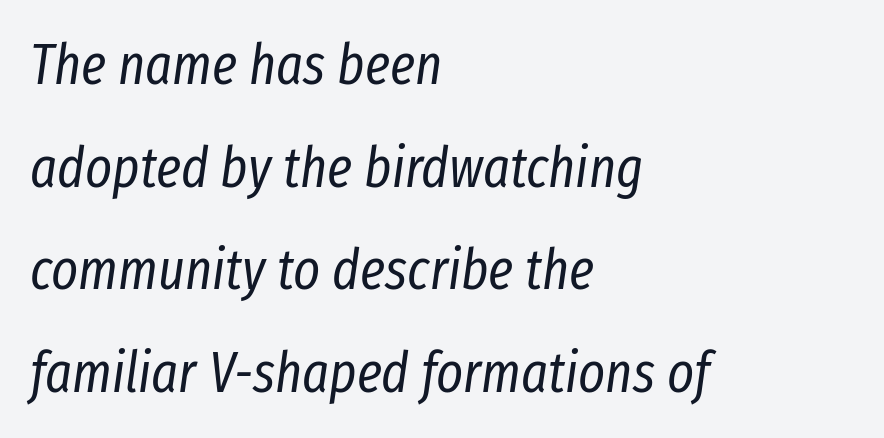
The image shows 57 px regular-weight, condensed type, italic (leaning right); set left-aligned, line spacing 1.8x, normal letter spacing, not underlined; low stroke contrast and a medium x-height.
